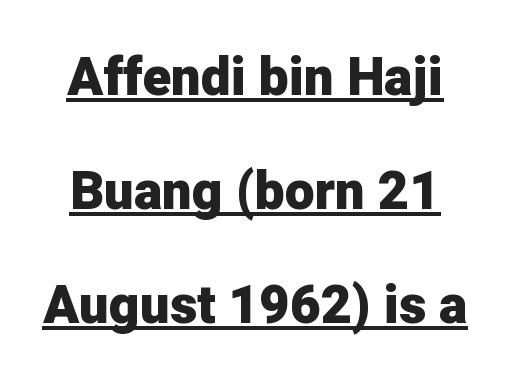
Vertical spacing — loose. How are the letters spaced? Ordinarily, with no added tracking. Students, observe the line beneath the letters — that is underlining. Note the varied advance widths — an 'i' is clearly narrower than an 'm'. Typographically, this falls in the sans-serif category.
